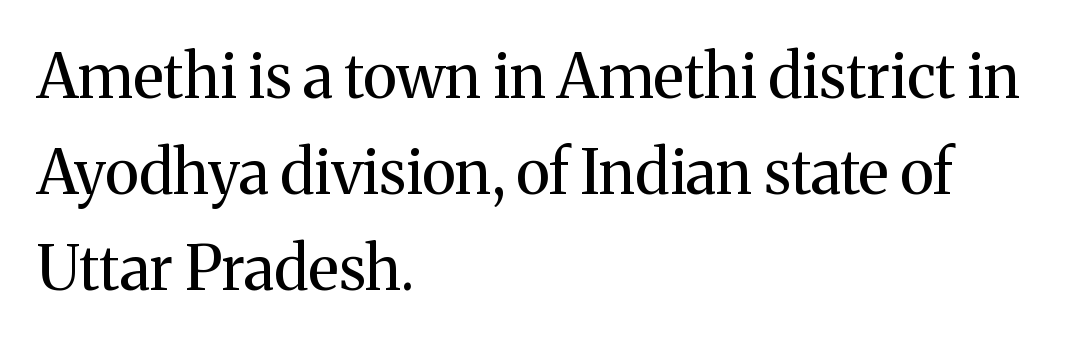
Italic? Not at all — the glyphs are vertical. Bare-footed words on every line. Notice how the passage keeps a crisp vertical edge on the left only. Think of a printed novel: that variable character pitch is what you see here.
